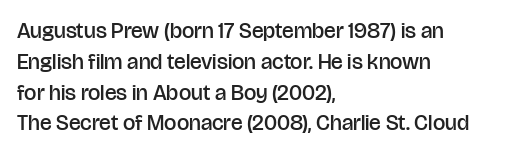
Q: Is the text bold? A: Semi-bold.
Q: Is the text italic (slanted)? A: No, it is upright.
Q: Is the text underlined? A: No.
Q: How is the paragraph aligned? A: Left-aligned.
Q: Is the spacing between letters normal or unusually wide? A: Normal.
Q: Is the spacing between lines tight, normal or loose? A: Normal.
